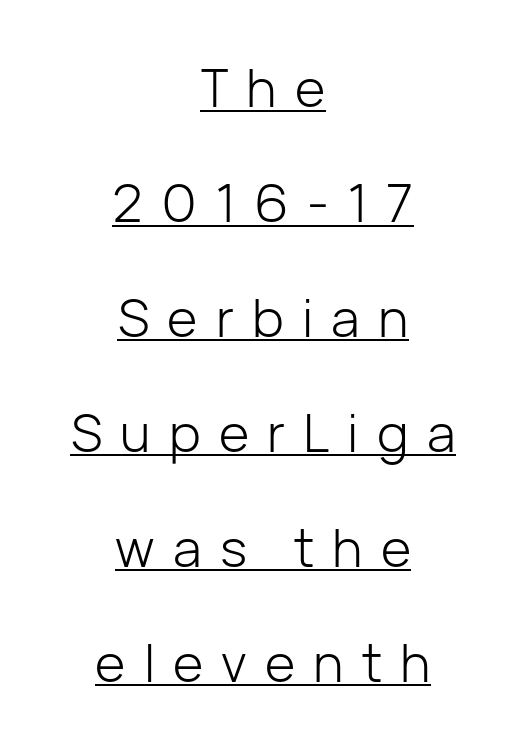
This sample has the flowing, uneven cadence of proportional lettering. Unlike a traditional serif, this face leaves its strokes unadorned. The axis of the letterforms is exactly vertical. Weight: in the light-to-regular range.
